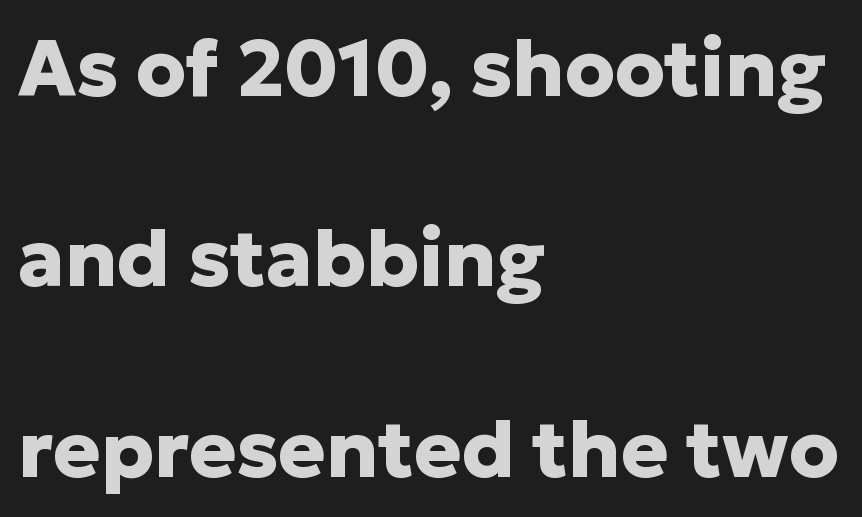
The image shows 79 px heavy sans-serif type, upright; set left-aligned, loose line spacing (2.41x), normal letter spacing, not underlined; low stroke contrast and a medium x-height.
